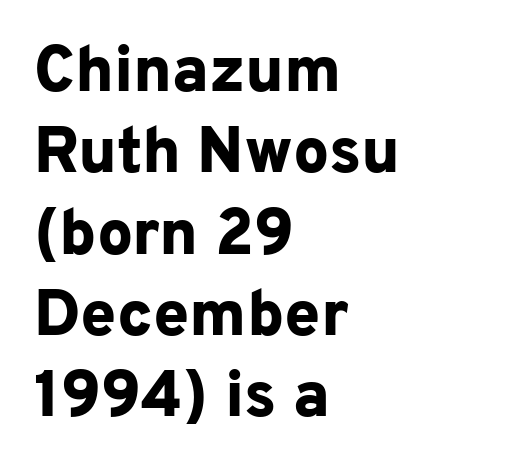
{"serif": "no", "italic": "no", "bold": "yes", "weight": "bold", "width": "normal", "stroke_contrast": "low", "x_height": "medium", "monospaced": "no", "underline": "no", "align": "left", "line_spacing": "normal", "line_spacing_ratio": 1.27, "letter_spacing": "normal", "letter_spacing_em": 0.0, "glyph_px": 64}
